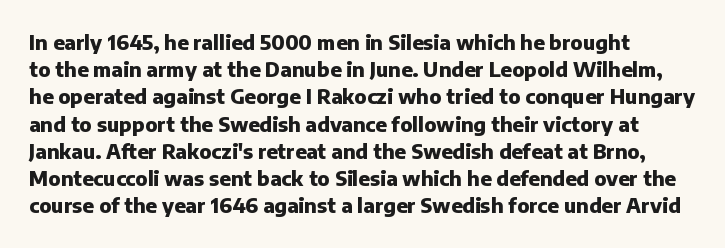
The image shows 20 px bold type, upright; set left-aligned, normal line spacing (1.36x), normal letter spacing, not underlined.
